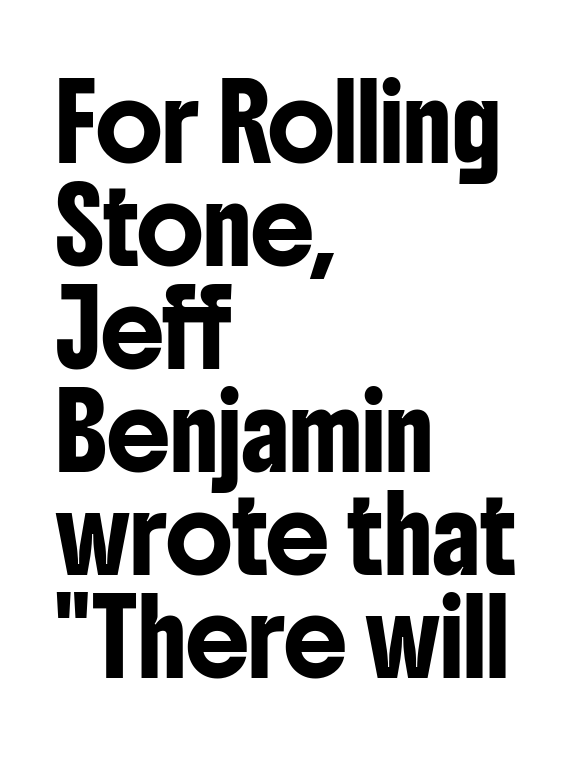
Q: Is the text italic (slanted)? A: No, it is upright.
Q: Is the typeface a serif or a sans-serif typeface? A: Sans-serif.
Q: Is the text underlined? A: No.
Q: How is the paragraph aligned? A: Left-aligned.
Q: Is the spacing between letters normal or unusually wide? A: Normal.
Q: Is the spacing between lines tight, normal or loose? A: Normal.
Q: Width (condensed, normal, or wide)? A: Condensed.
Q: Stroke contrast? A: Low.
Q: x-height? A: Medium.
Q: Monospaced? A: No.
